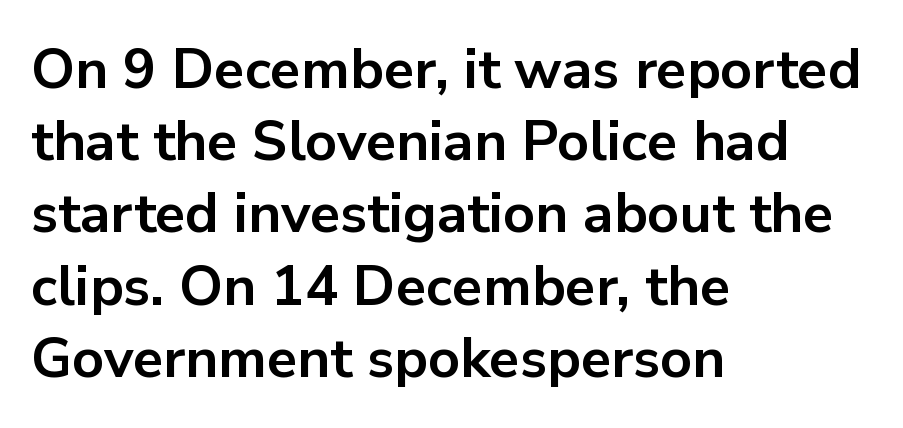
The image shows 56 px bold sans-serif type, upright; set left-aligned, normal line spacing (1.29x), normal letter spacing, not underlined; low stroke contrast and a medium x-height.
